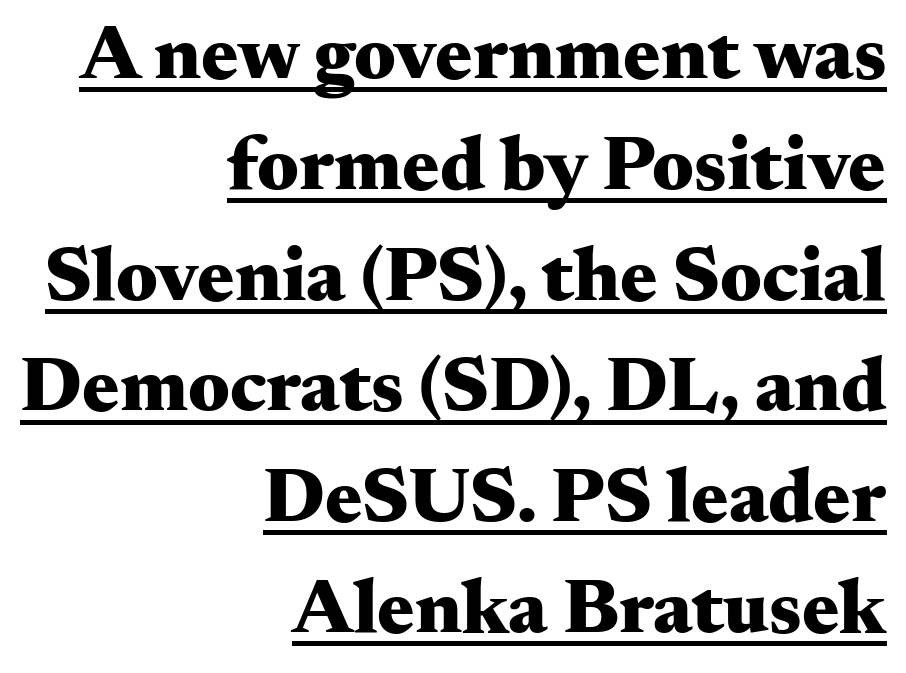
Q: Is the text bold? A: Yes.
Q: Is the text italic (slanted)? A: No, it is upright.
Q: Is the typeface a serif or a sans-serif typeface? A: Serif.
Q: Is the text underlined? A: Yes.
Q: How is the paragraph aligned? A: Right-aligned.
Q: Is the spacing between letters normal or unusually wide? A: Normal.
Q: Is the spacing between lines tight, normal or loose? A: Normal.
Q: Width (condensed, normal, or wide)? A: Wide.
Q: Stroke contrast? A: Medium.
Q: x-height? A: Small.
Q: Monospaced? A: No.
